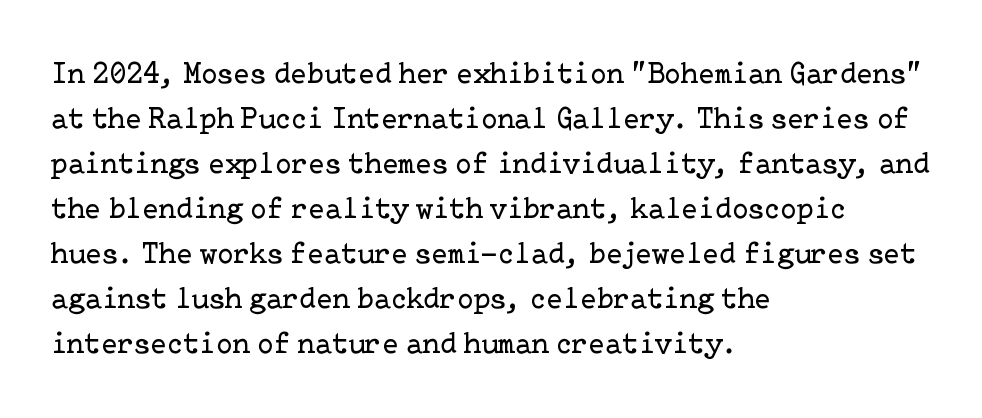
The designer went with a serif here, giving each stem small feet. The tracking reads as untouched default to a designer's eye. This rendering uses left alignment, leaving the right contour irregular. The lettering stays uniformly vertical, giving the passage a roman look.
